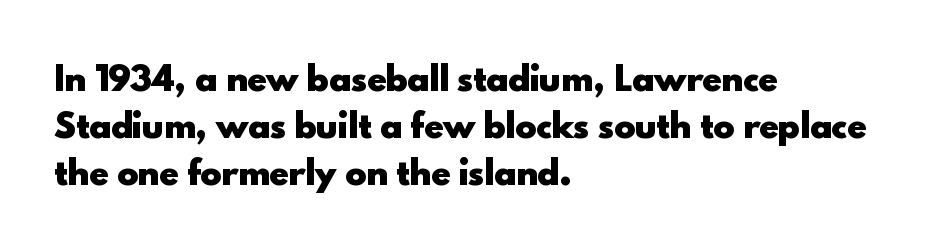
Q: Is the text bold? A: Yes.
Q: Is the text italic (slanted)? A: No, it is upright.
Q: Is the typeface a serif or a sans-serif typeface? A: Sans-serif.
Q: Is the text underlined? A: No.
Q: How is the paragraph aligned? A: Left-aligned.
Q: Is the spacing between letters normal or unusually wide? A: Normal.
Q: Is the spacing between lines tight, normal or loose? A: Normal.
Q: Width (condensed, normal, or wide)? A: Normal.
Q: x-height? A: Small.
Q: Monospaced? A: No.
